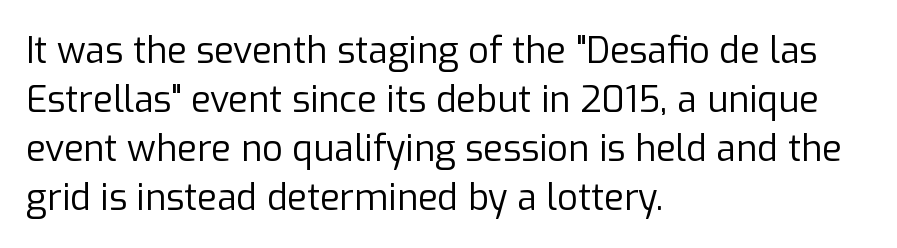
Q: Is the text bold? A: No.
Q: Is the text italic (slanted)? A: No, it is upright.
Q: Is the typeface a serif or a sans-serif typeface? A: Sans-serif.
Q: Is the text underlined? A: No.
Q: How is the paragraph aligned? A: Left-aligned.
Q: Is the spacing between letters normal or unusually wide? A: Normal.
Q: Is the spacing between lines tight, normal or loose? A: Normal.
Q: Width (condensed, normal, or wide)? A: Normal.
Q: Stroke contrast? A: Low.
Q: x-height? A: Medium.
Q: Monospaced? A: No.
